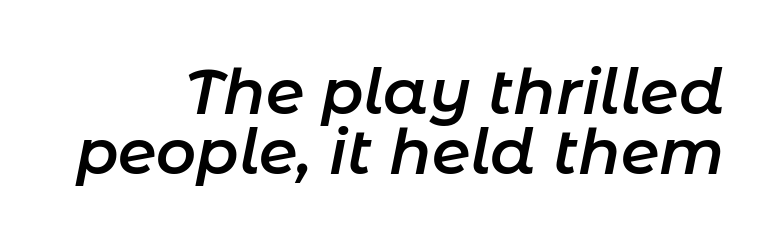
This rendering features lettering with no underline. The font's italic variant was chosen for this text. Between one letter and the next there's only the usual sliver of space. Short and long lines alike share a common ending point at right. The line-height multiplier appears low, near solid setting. Every letter is mildly thick-stroked: semibold rather than bold.
